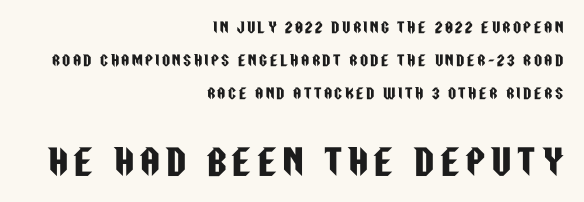
{"serif": "no", "italic": "no", "width": "condensed", "stroke_contrast": "low", "x_height": "large", "monospaced": "no", "underline": "no", "align": "right", "line_spacing": "loose", "line_spacing_ratio": 2.36, "larger_block": "second", "size_ratio": 2.43, "glyph_px": 34}
